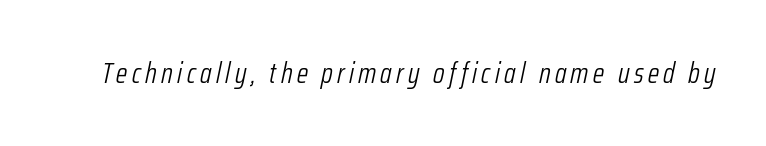
{"italic": "yes", "lean": "right", "slant_degrees": 12, "bold": "no", "weight": "light", "width": "condensed", "stroke_contrast": "low", "x_height": "medium", "monospaced": "no", "underline": "no", "glyph_px": 29}
